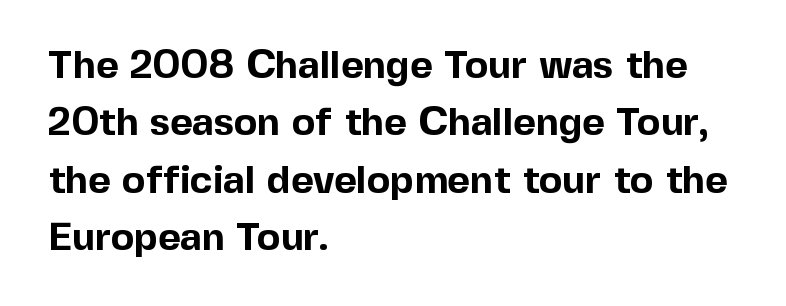
Q: Is the text bold? A: Yes.
Q: Is the text italic (slanted)? A: No, it is upright.
Q: Is the typeface a serif or a sans-serif typeface? A: Sans-serif.
Q: Is the text underlined? A: No.
Q: How is the paragraph aligned? A: Left-aligned.
Q: Is the spacing between letters normal or unusually wide? A: Normal.
Q: Is the spacing between lines tight, normal or loose? A: Normal.
Q: Width (condensed, normal, or wide)? A: Normal.
Q: x-height? A: Medium.
Q: Monospaced? A: No.
